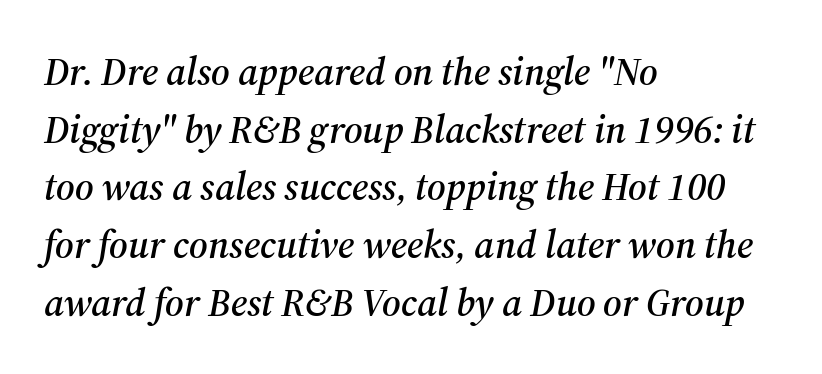
Q: Is the text italic (slanted)? A: Yes, it leans right by about 12 degrees.
Q: Is the typeface a serif or a sans-serif typeface? A: Serif.
Q: Is the text underlined? A: No.
Q: How is the paragraph aligned? A: Left-aligned.
Q: Is the spacing between letters normal or unusually wide? A: Normal.
Q: Is the spacing between lines tight, normal or loose? A: Normal.
Q: Width (condensed, normal, or wide)? A: Normal.
Q: Stroke contrast? A: Medium.
Q: x-height? A: Medium.
Q: Monospaced? A: No.
